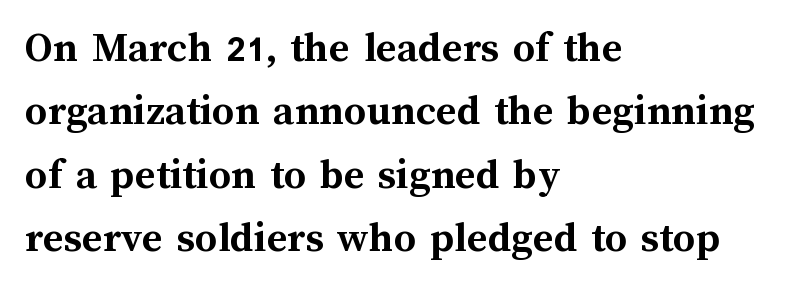
Think of a printed novel: that variable character pitch is what you see here. Inter-character spacing is left at the font's built-in metrics. Summary of vertical rhythm: regular, with standard interline spacing. The gap between lines stays unmarked. Posture: upright roman.
